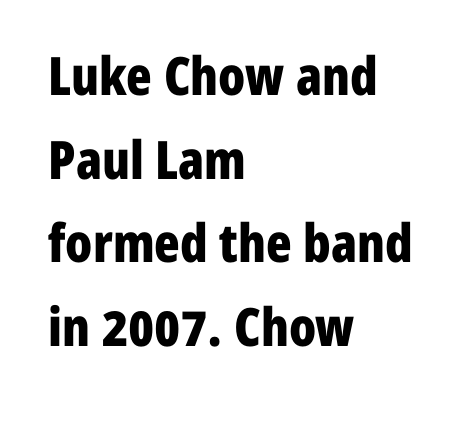
{"serif": "no", "italic": "no", "bold": "yes", "weight": "bold", "width": "condensed", "stroke_contrast": "low", "x_height": "medium", "monospaced": "no", "underline": "no", "align": "left", "line_spacing": "normal", "line_spacing_ratio": 1.58, "letter_spacing": "normal", "letter_spacing_em": 0.0, "glyph_px": 53}
